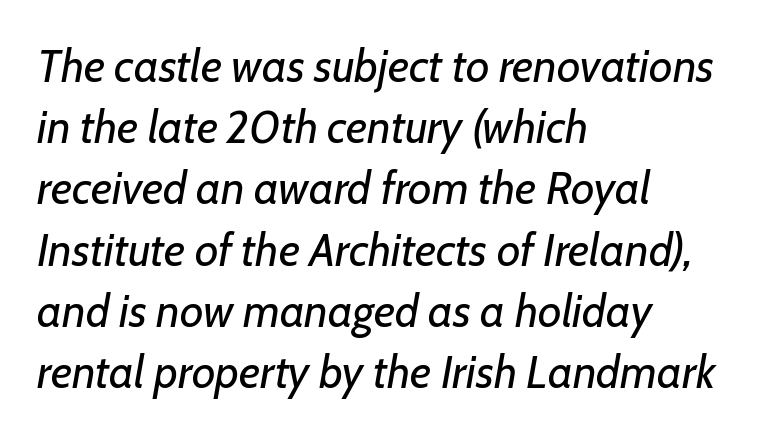
{"italic": "yes", "lean": "right", "slant_degrees": 7, "bold": "no", "weight": "regular", "width": "normal", "stroke_contrast": "low", "x_height": "medium", "monospaced": "no", "underline": "no", "align": "left", "line_spacing": "normal", "line_spacing_ratio": 1.33, "letter_spacing": "normal", "letter_spacing_em": 0.0, "glyph_px": 46}
